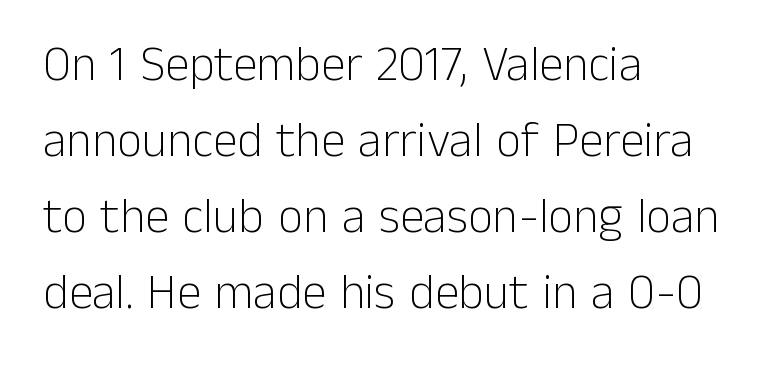
{"serif": "no", "italic": "no", "bold": "no", "weight": "light", "width": "normal", "stroke_contrast": "low", "x_height": "medium", "monospaced": "no", "underline": "no", "align": "left", "line_spacing": "normal", "line_spacing_ratio": 1.55, "letter_spacing": "normal", "letter_spacing_em": 0.0, "glyph_px": 49}
